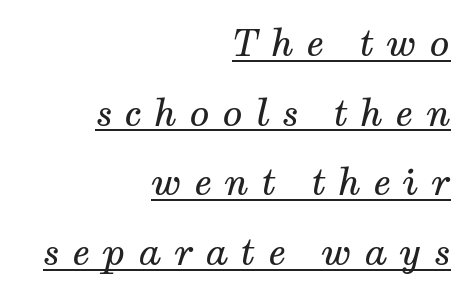
{"serif": "yes", "italic": "yes", "lean": "right", "slant_degrees": 12, "bold": "no", "weight": "regular", "width": "normal", "stroke_contrast": "medium", "x_height": "medium", "monospaced": "no", "underline": "yes", "align": "right", "line_spacing_ratio": 1.88, "letter_spacing": "wide", "letter_spacing_em": 0.33, "glyph_px": 37}
